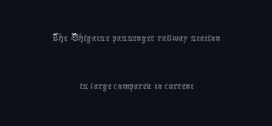
Q: Is the text bold? A: No.
Q: Is the text italic (slanted)? A: No, it is upright.
Q: Is the text underlined? A: No.
Q: How is the paragraph aligned? A: Centered.
Q: Is the spacing between letters normal or unusually wide? A: Normal.
Q: Is the spacing between lines tight, normal or loose? A: Loose.
